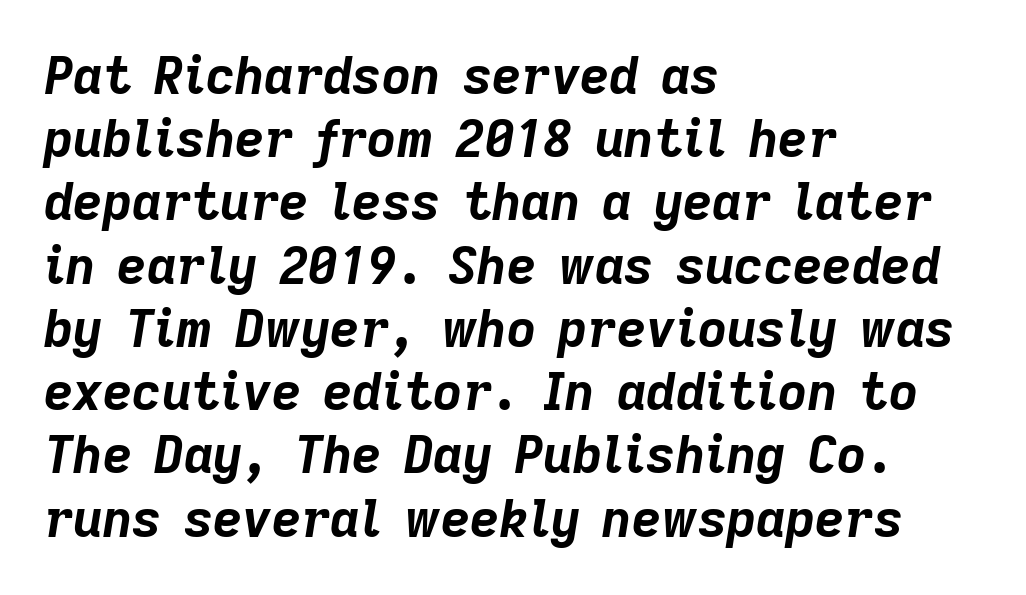
Q: Is the text bold? A: Yes.
Q: Is the text italic (slanted)? A: Yes, it leans right by about 9 degrees.
Q: Is the text underlined? A: No.
Q: How is the paragraph aligned? A: Left-aligned.
Q: Is the spacing between letters normal or unusually wide? A: Normal.
Q: Width (condensed, normal, or wide)? A: Normal.
Q: Stroke contrast? A: Low.
Q: x-height? A: Medium.
Q: Monospaced? A: No.
